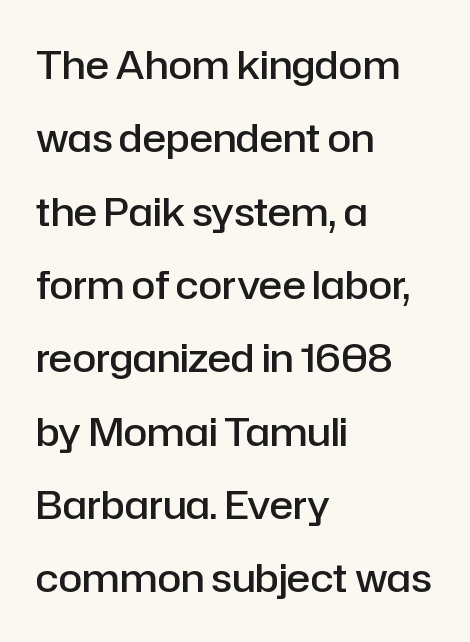
The image shows 39 px semibold sans-serif type, upright; set left-aligned, line spacing 1.88x, normal letter spacing, not underlined; low stroke contrast and a medium x-height.
